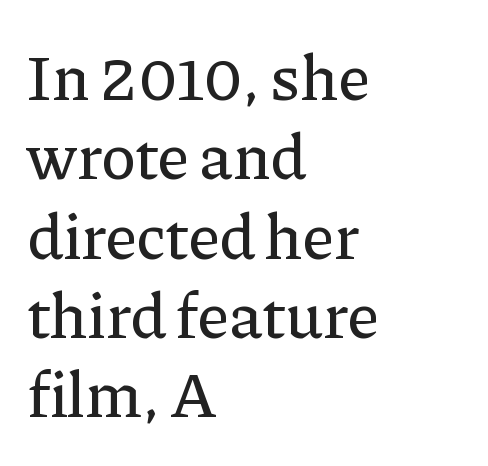
{"serif": "yes", "italic": "no", "width": "normal", "stroke_contrast": "low", "x_height": "medium", "monospaced": "no", "underline": "no", "align": "left", "line_spacing_ratio": 1.22, "letter_spacing": "normal", "letter_spacing_em": 0.0, "glyph_px": 65}
